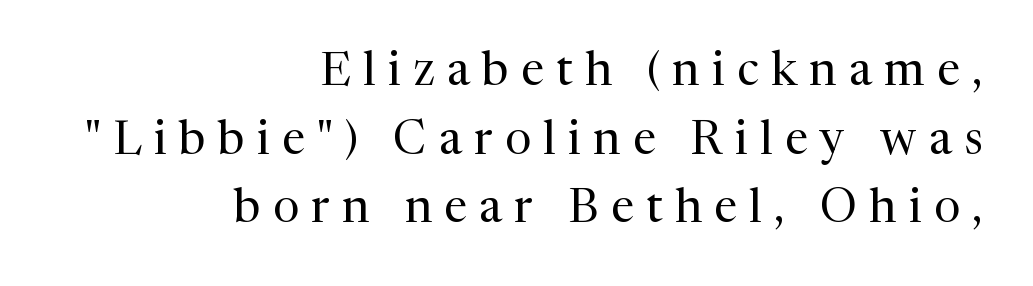
The image shows 47 px regular-weight serif type, upright; set right-aligned, normal line spacing (1.46x), unusually wide letter spacing (+0.26 em), not underlined; medium stroke contrast and a medium x-height.
